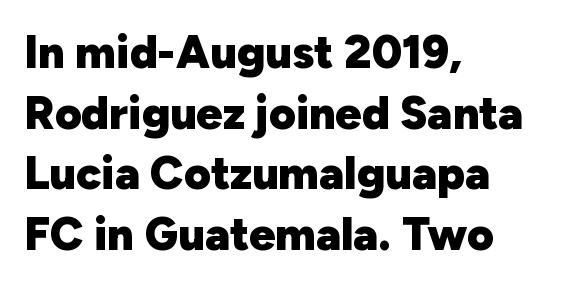
The image shows 46 px heavy sans-serif type, upright; set left-aligned, normal line spacing (1.32x), normal letter spacing, not underlined; low stroke contrast and a medium x-height.
